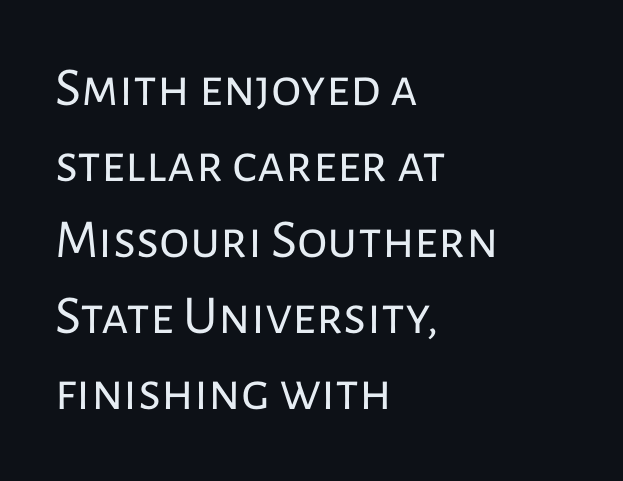
{"serif": "no", "italic": "no", "bold": "no", "weight": "regular", "width": "normal", "stroke_contrast": "low", "x_height": "medium", "monospaced": "no", "underline": "no", "align": "left", "line_spacing": "normal", "line_spacing_ratio": 1.38, "letter_spacing": "normal", "letter_spacing_em": 0.0, "glyph_px": 55}
